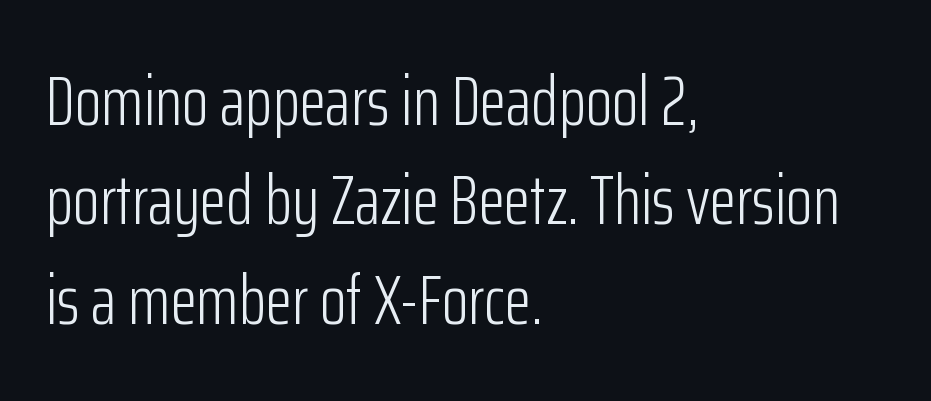
Q: Is the text bold? A: No.
Q: Is the text italic (slanted)? A: No, it is upright.
Q: Is the typeface a serif or a sans-serif typeface? A: Sans-serif.
Q: Is the text underlined? A: No.
Q: How is the paragraph aligned? A: Left-aligned.
Q: Is the spacing between letters normal or unusually wide? A: Normal.
Q: Is the spacing between lines tight, normal or loose? A: Normal.
Q: Width (condensed, normal, or wide)? A: Condensed.
Q: Stroke contrast? A: Low.
Q: x-height? A: Medium.
Q: Monospaced? A: No.
